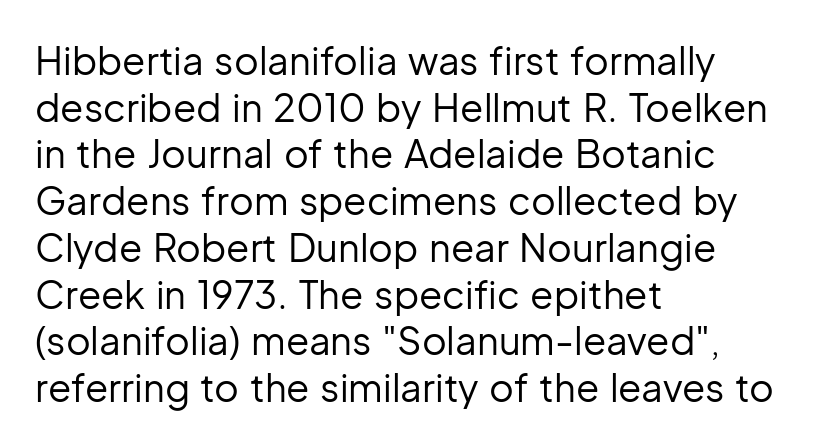
Q: Is the text bold? A: No.
Q: Is the text italic (slanted)? A: No, it is upright.
Q: Is the typeface a serif or a sans-serif typeface? A: Sans-serif.
Q: Is the text underlined? A: No.
Q: How is the paragraph aligned? A: Left-aligned.
Q: Is the spacing between letters normal or unusually wide? A: Normal.
Q: Width (condensed, normal, or wide)? A: Normal.
Q: Stroke contrast? A: Low.
Q: x-height? A: Medium.
Q: Monospaced? A: No.
